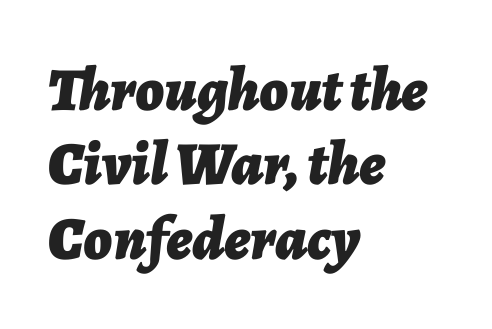
Q: Is the text bold? A: Yes.
Q: Is the text italic (slanted)? A: Yes, it leans right by about 7 degrees.
Q: Is the text underlined? A: No.
Q: How is the paragraph aligned? A: Left-aligned.
Q: Is the spacing between letters normal or unusually wide? A: Normal.
Q: Width (condensed, normal, or wide)? A: Normal.
Q: Stroke contrast? A: Low.
Q: x-height? A: Medium.
Q: Monospaced? A: No.
